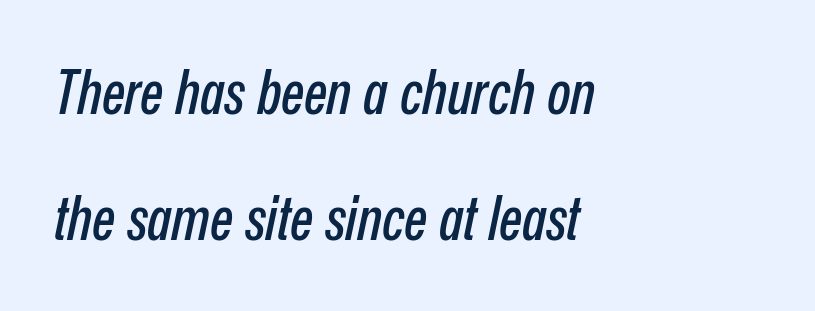
The image shows 61 px condensed type, italic (leaning right); set left-aligned, loose line spacing (2.07x), normal letter spacing, not underlined; low stroke contrast and a medium x-height.
